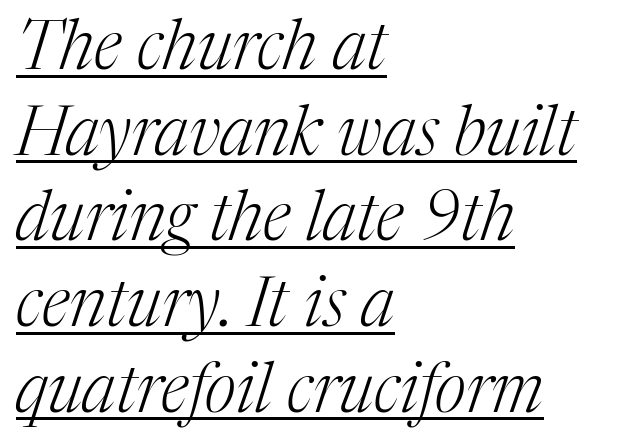
Is this a fixed-width face? No — the glyphs have proportional, varying widths. This sample carries an underscore along the baseline area. Honestly, the row spacing looks completely unremarkable. The letters sit at their default tracking, neither squeezed nor spread. The rendering shows small feet on the letterforms — a serif design. No letter is thick-stroked: the sample isn't bold.
